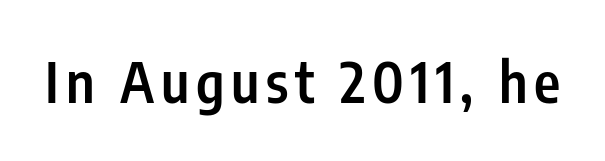
Set as a demibold, roughly 600 on the weight scale. The passage shown is typed in a proportional face where columns would drift. The passage shown is not underscored anywhere. What kind of face is this? One without serifs — a sans. Posture: straight, roman, zero tilt.
